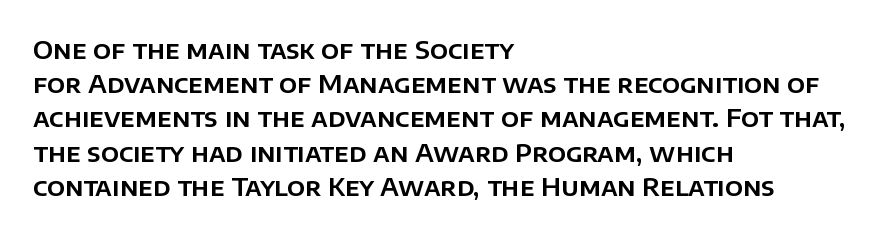
Q: Is the text italic (slanted)? A: No, it is upright.
Q: Is the text underlined? A: No.
Q: How is the paragraph aligned? A: Left-aligned.
Q: Is the spacing between letters normal or unusually wide? A: Normal.
Q: Is the spacing between lines tight, normal or loose? A: Normal.
